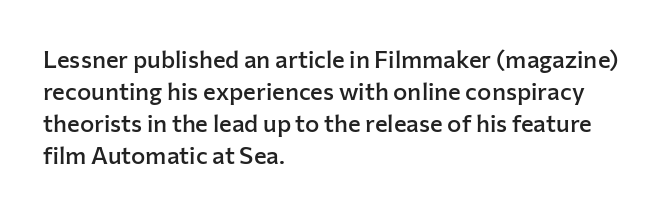
The image shows 24 px text type, upright; set left-aligned, normal line spacing (1.33x), normal letter spacing, not underlined.
